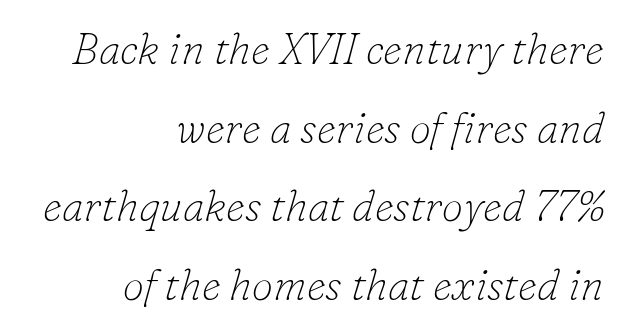
The foot of each line stays bare and open. Is this a fixed-width face? No — the glyphs have proportional, varying widths. The face used here has a pronounced slope to its letters. You could call the tracking neutral — neither tight nor loose. Ink coverage per letter is moderate at most.
